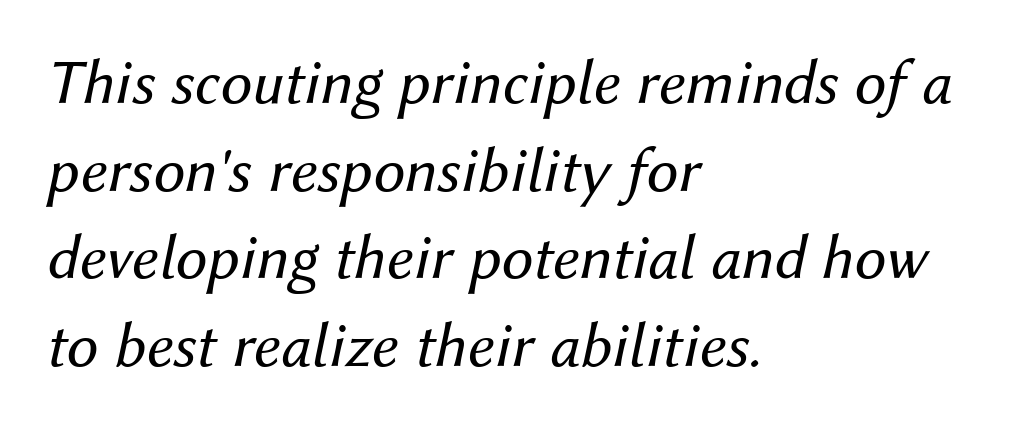
Q: Is the text bold? A: No.
Q: Is the text italic (slanted)? A: Yes, it leans right by about 12 degrees.
Q: Is the text underlined? A: No.
Q: How is the paragraph aligned? A: Left-aligned.
Q: Is the spacing between letters normal or unusually wide? A: Normal.
Q: Is the spacing between lines tight, normal or loose? A: Normal.
Q: Width (condensed, normal, or wide)? A: Normal.
Q: Stroke contrast? A: Medium.
Q: x-height? A: Medium.
Q: Monospaced? A: No.
